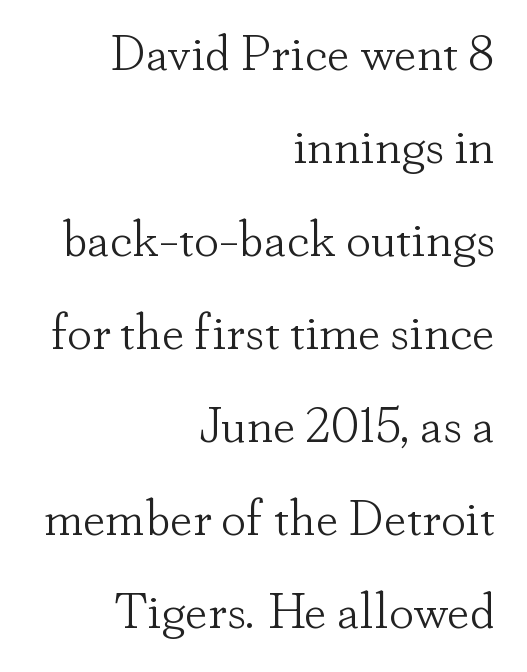
Weight: in the light-to-regular range. Check where the strokes stop: tiny serifs finish them off. The type is set solid horizontally, with unmodified tracking. Check the space under the baseline: it is left empty.
